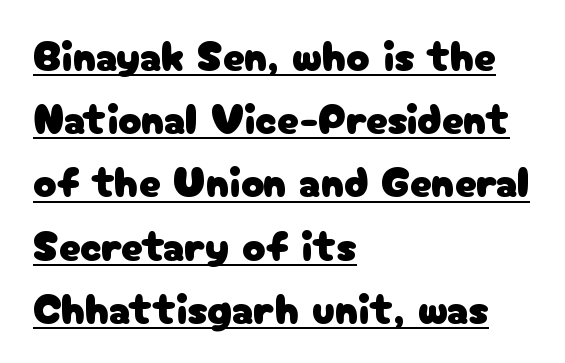
{"serif": "no", "italic": "no", "width": "normal", "stroke_contrast": "low", "x_height": "medium", "monospaced": "no", "underline": "yes", "align": "left", "line_spacing": "normal", "line_spacing_ratio": 1.47, "letter_spacing": "normal", "letter_spacing_em": 0.0, "glyph_px": 43}
